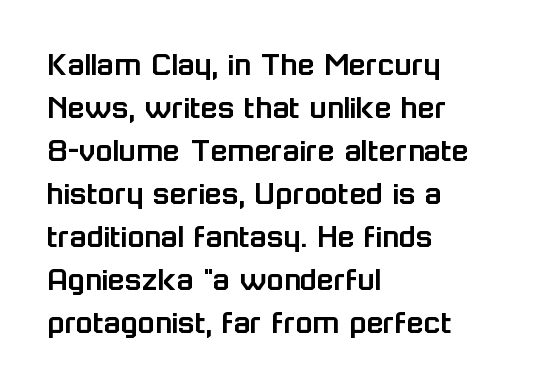
The image shows 35 px sans-serif type, upright; set left-aligned, line spacing 1.23x, normal letter spacing, not underlined; low stroke contrast and a medium x-height.
